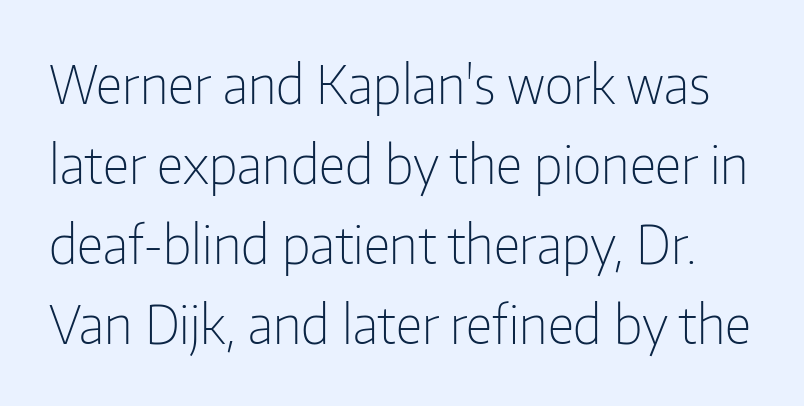
Q: Is the text bold? A: No.
Q: Is the text italic (slanted)? A: No, it is upright.
Q: Is the typeface a serif or a sans-serif typeface? A: Sans-serif.
Q: Is the text underlined? A: No.
Q: Is the spacing between letters normal or unusually wide? A: Normal.
Q: Is the spacing between lines tight, normal or loose? A: Normal.
Q: Width (condensed, normal, or wide)? A: Condensed.
Q: Stroke contrast? A: Low.
Q: x-height? A: Medium.
Q: Monospaced? A: No.
